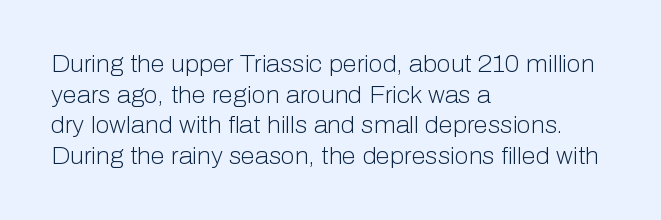
{"italic": "no", "bold": "no", "underline": "no", "align": "left", "line_spacing": "normal", "line_spacing_ratio": 1.33, "letter_spacing": "normal", "letter_spacing_em": 0.0, "glyph_px": 23}
